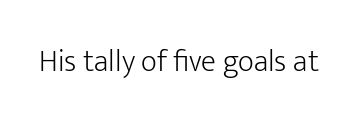
Q: Is the text bold? A: No.
Q: Is the text italic (slanted)? A: No, it is upright.
Q: Is the typeface a serif or a sans-serif typeface? A: Sans-serif.
Q: Is the text underlined? A: No.
Q: Is the spacing between letters normal or unusually wide? A: Normal.
Q: Width (condensed, normal, or wide)? A: Normal.
Q: Stroke contrast? A: Low.
Q: x-height? A: Medium.
Q: Monospaced? A: No.
